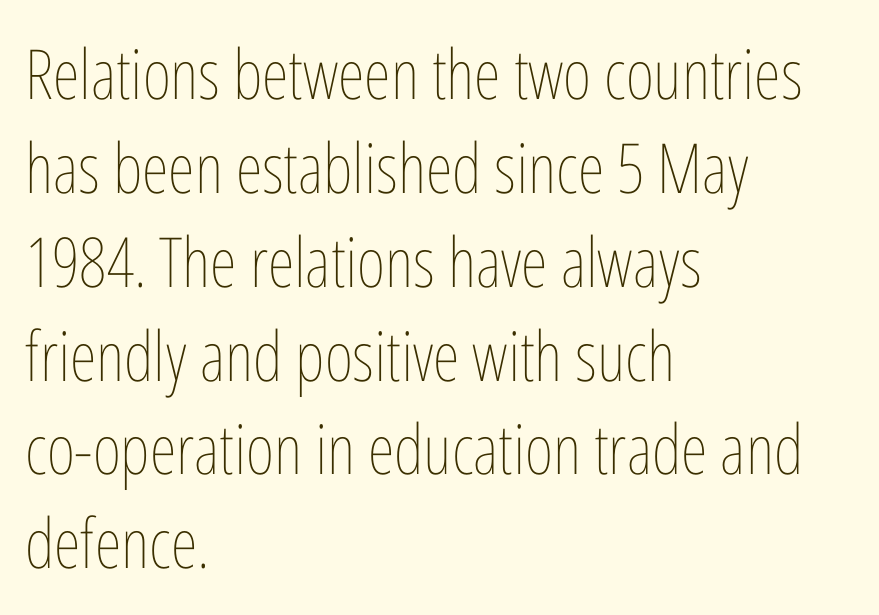
{"italic": "no", "bold": "no", "weight": "thin", "width": "condensed", "stroke_contrast": "low", "x_height": "medium", "monospaced": "no", "underline": "no", "align": "left", "line_spacing": "normal", "line_spacing_ratio": 1.36, "letter_spacing": "normal", "letter_spacing_em": 0.0, "glyph_px": 69}
